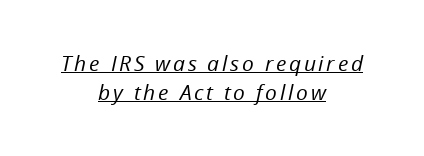
Q: Is the text bold? A: No.
Q: Is the text italic (slanted)? A: Yes, it leans right by about 12 degrees.
Q: Is the text underlined? A: Yes.
Q: How is the paragraph aligned? A: Centered.
Q: Is the spacing between lines tight, normal or loose? A: Normal.
